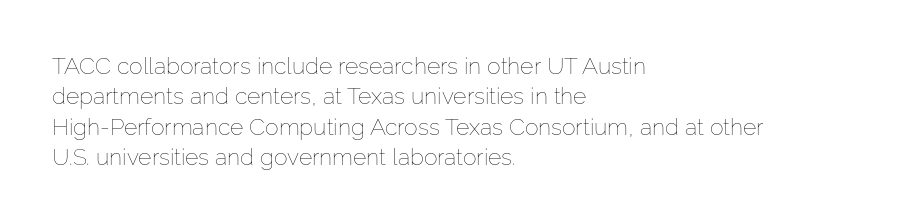
{"italic": "no", "bold": "no", "underline": "no", "align": "left", "line_spacing": "normal", "line_spacing_ratio": 1.32, "letter_spacing": "normal", "letter_spacing_em": 0.0, "glyph_px": 23}
